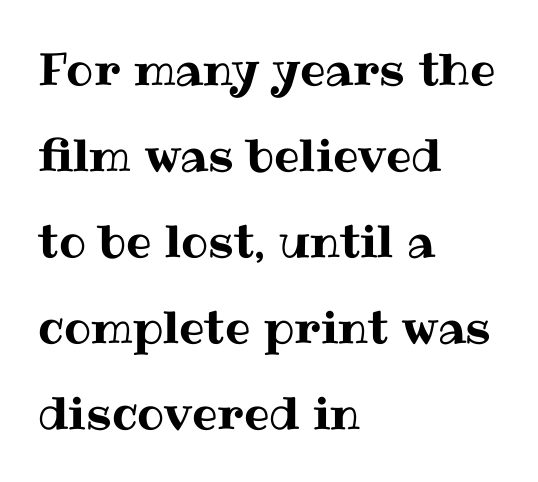
{"italic": "no", "width": "normal", "stroke_contrast": "medium", "x_height": "medium", "monospaced": "no", "underline": "no", "align": "left", "line_spacing": "loose", "line_spacing_ratio": 1.91, "letter_spacing": "normal", "letter_spacing_em": 0.0, "glyph_px": 45}
